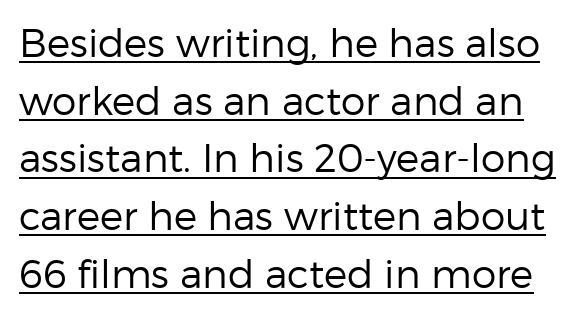
Q: Is the text bold? A: No.
Q: Is the text italic (slanted)? A: No, it is upright.
Q: Is the typeface a serif or a sans-serif typeface? A: Sans-serif.
Q: Is the text underlined? A: Yes.
Q: Is the spacing between letters normal or unusually wide? A: Normal.
Q: Is the spacing between lines tight, normal or loose? A: Normal.
Q: Width (condensed, normal, or wide)? A: Normal.
Q: Stroke contrast? A: Low.
Q: x-height? A: Medium.
Q: Monospaced? A: No.
